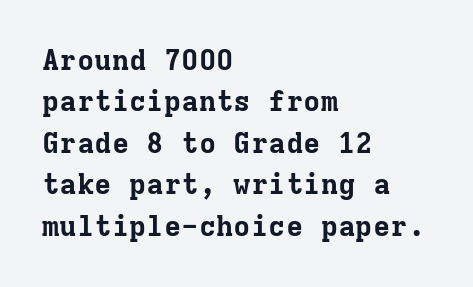
Q: Is the text bold? A: Yes.
Q: Is the text italic (slanted)? A: No, it is upright.
Q: Is the typeface a serif or a sans-serif typeface? A: Serif.
Q: Is the text underlined? A: No.
Q: How is the paragraph aligned? A: Left-aligned.
Q: Is the spacing between letters normal or unusually wide? A: Normal.
Q: Is the spacing between lines tight, normal or loose? A: Normal.
Q: Width (condensed, normal, or wide)? A: Normal.
Q: Stroke contrast? A: Low.
Q: x-height? A: Medium.
Q: Monospaced? A: Yes.
